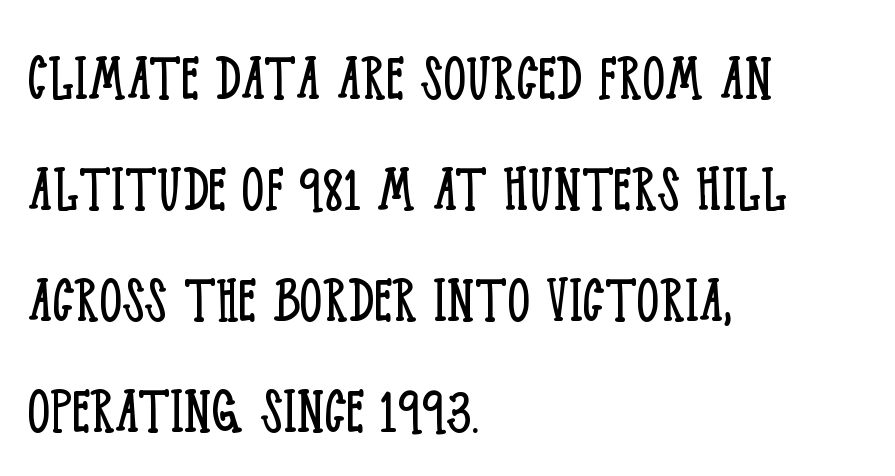
The type sits square on the baseline with zero lean. Do the characters align in a grid? No, the font is proportional. The letterforms sit shoulder to shoulder at normal distance. A serif font was chosen for this passage. Stems and bowls with no extra thickness — not bold. Check under the words: just untouched page.
